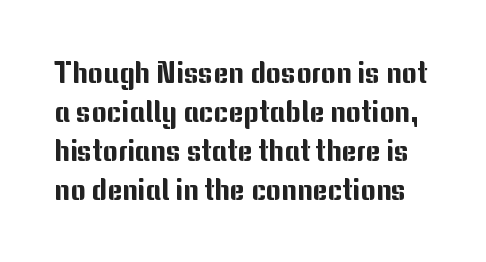
{"serif": "no", "italic": "no", "width": "normal", "stroke_contrast": "medium", "x_height": "medium", "monospaced": "no", "underline": "no", "line_spacing": "normal", "line_spacing_ratio": 1.35, "letter_spacing": "normal", "letter_spacing_em": 0.0, "glyph_px": 29}
